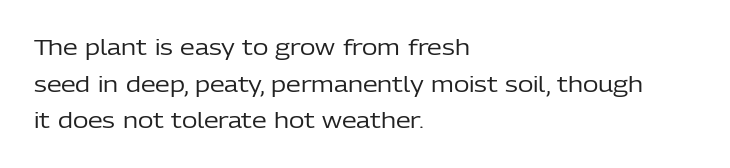
{"italic": "no", "bold": "no", "underline": "no", "align": "left", "line_spacing_ratio": 1.75, "letter_spacing": "normal", "letter_spacing_em": 0.0, "glyph_px": 21}
